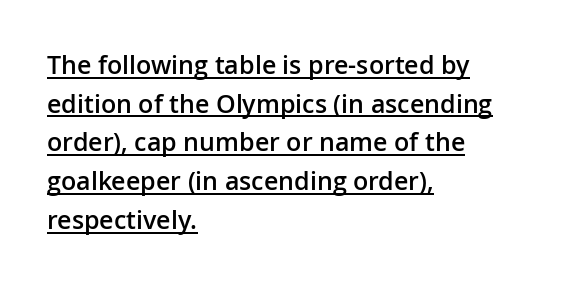
Q: Is the text bold? A: Semi-bold.
Q: Is the text italic (slanted)? A: No, it is upright.
Q: Is the text underlined? A: Yes.
Q: How is the paragraph aligned? A: Left-aligned.
Q: Is the spacing between letters normal or unusually wide? A: Normal.
Q: Is the spacing between lines tight, normal or loose? A: Normal.
